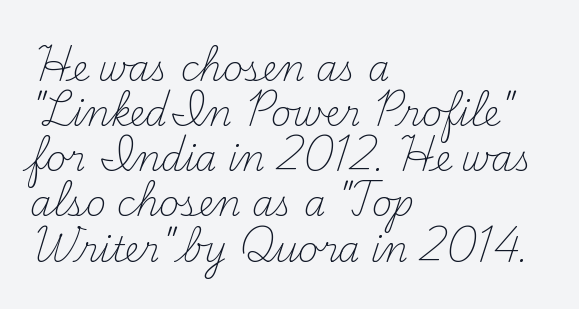
Between one letter and the next there's only the usual sliver of space. Each new line begins a customary step beneath the previous one. The strokes are not fattened; the text isn't bold.
